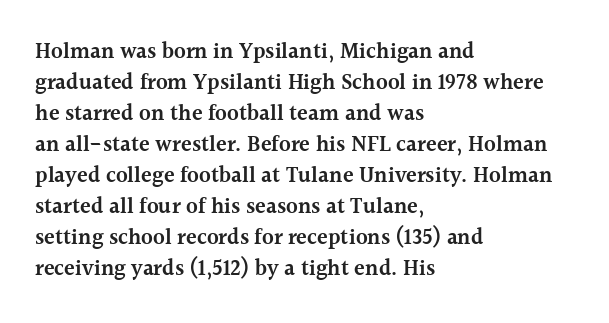
Q: Is the text bold? A: Semi-bold.
Q: Is the text italic (slanted)? A: No, it is upright.
Q: Is the text underlined? A: No.
Q: How is the paragraph aligned? A: Left-aligned.
Q: Is the spacing between letters normal or unusually wide? A: Normal.
Q: Is the spacing between lines tight, normal or loose? A: Normal.
